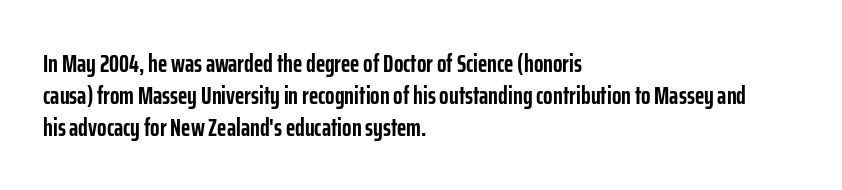
{"italic": "no", "bold": "yes", "underline": "no", "align": "left", "line_spacing": "normal", "line_spacing_ratio": 1.28, "letter_spacing": "normal", "letter_spacing_em": 0.0, "glyph_px": 25}
